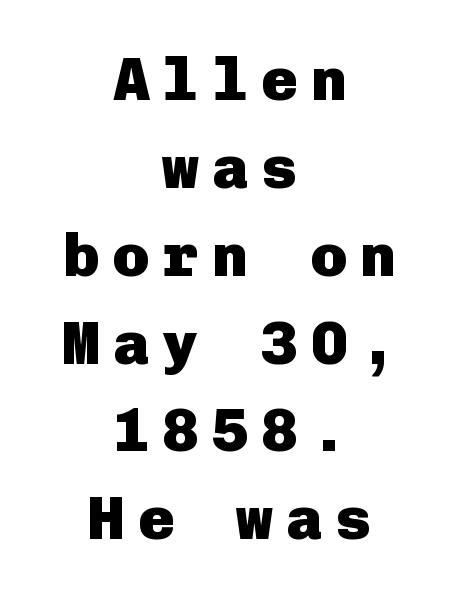
Q: Is the text bold? A: Yes.
Q: Is the text italic (slanted)? A: No, it is upright.
Q: Is the typeface a serif or a sans-serif typeface? A: Sans-serif.
Q: Is the text underlined? A: No.
Q: How is the paragraph aligned? A: Centered.
Q: Is the spacing between letters normal or unusually wide? A: Unusually wide.
Q: Is the spacing between lines tight, normal or loose? A: Normal.
Q: Width (condensed, normal, or wide)? A: Normal.
Q: Stroke contrast? A: Low.
Q: x-height? A: Medium.
